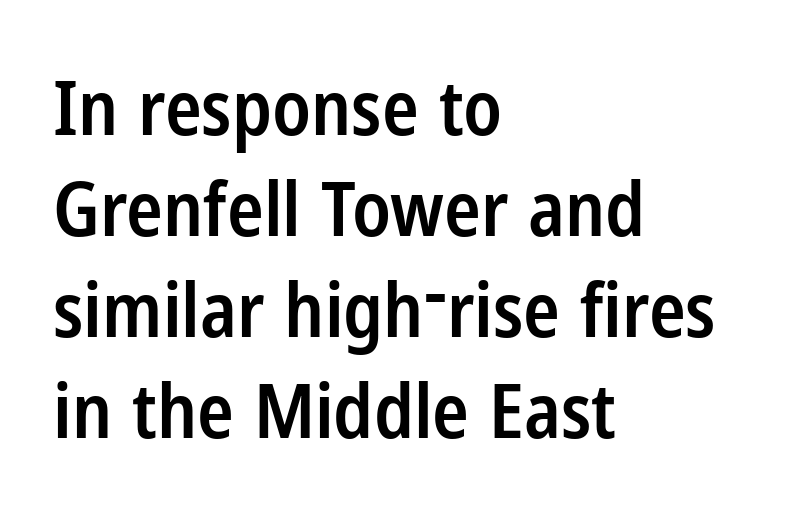
The lines sit at an ordinary, default distance from one another. Leftover space on each line is placed entirely after the last word. Ascenders rise straight up at ninety degrees. Descenders hang freely into open space. Strokes here are thickened, but only to semibold level.
